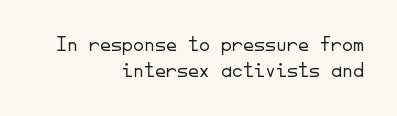
Q: Is the text bold? A: No.
Q: Is the text italic (slanted)? A: No, it is upright.
Q: Is the text underlined? A: No.
Q: How is the paragraph aligned? A: Right-aligned.
Q: Is the spacing between letters normal or unusually wide? A: Normal.
